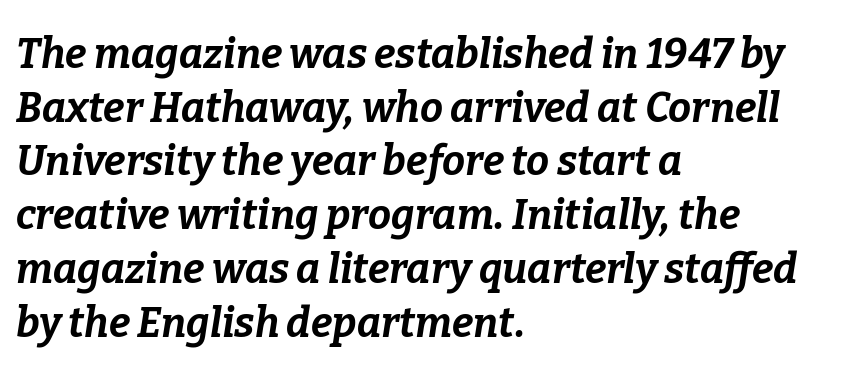
Q: Is the text bold? A: Yes.
Q: Is the text italic (slanted)? A: Yes, it leans right by about 9 degrees.
Q: Is the text underlined? A: No.
Q: How is the paragraph aligned? A: Left-aligned.
Q: Is the spacing between letters normal or unusually wide? A: Normal.
Q: Is the spacing between lines tight, normal or loose? A: Normal.
Q: Width (condensed, normal, or wide)? A: Normal.
Q: Stroke contrast? A: Low.
Q: x-height? A: Medium.
Q: Monospaced? A: No.
